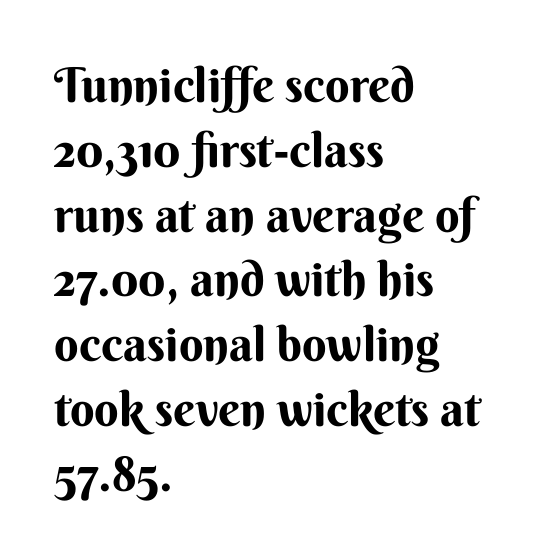
Q: Is the text bold? A: Yes.
Q: Is the text italic (slanted)? A: No, it is upright.
Q: Is the typeface a serif or a sans-serif typeface? A: Sans-serif.
Q: Is the text underlined? A: No.
Q: How is the paragraph aligned? A: Left-aligned.
Q: Is the spacing between letters normal or unusually wide? A: Normal.
Q: Is the spacing between lines tight, normal or loose? A: Normal.
Q: Width (condensed, normal, or wide)? A: Normal.
Q: Stroke contrast? A: Medium.
Q: x-height? A: Small.
Q: Monospaced? A: No.
